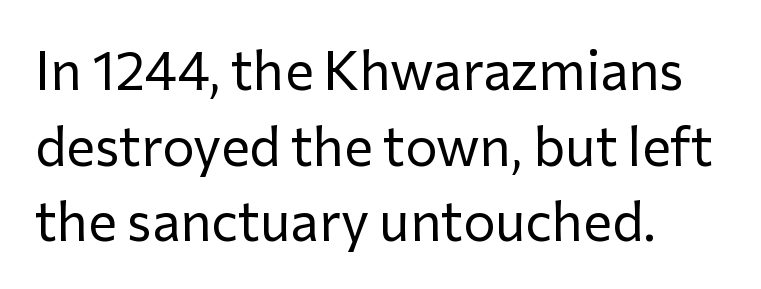
Q: Is the text bold? A: No.
Q: Is the text italic (slanted)? A: No, it is upright.
Q: Is the typeface a serif or a sans-serif typeface? A: Sans-serif.
Q: Is the text underlined? A: No.
Q: How is the paragraph aligned? A: Left-aligned.
Q: Is the spacing between letters normal or unusually wide? A: Normal.
Q: Is the spacing between lines tight, normal or loose? A: Normal.
Q: Width (condensed, normal, or wide)? A: Normal.
Q: Stroke contrast? A: Low.
Q: x-height? A: Medium.
Q: Monospaced? A: No.
